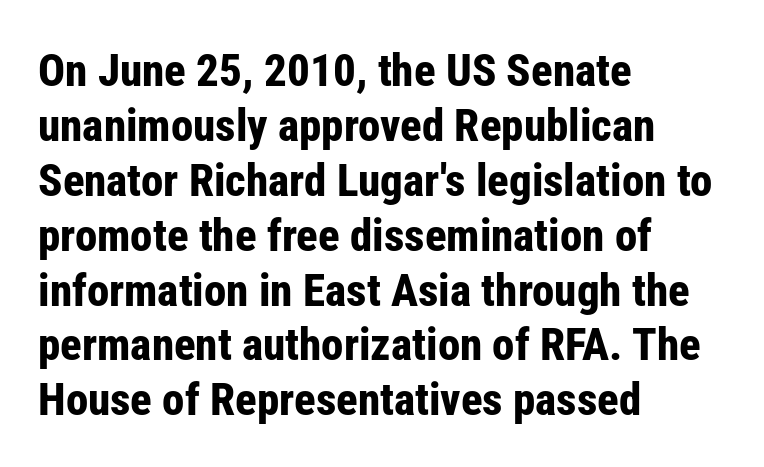
Q: Is the text bold? A: Yes.
Q: Is the text italic (slanted)? A: No, it is upright.
Q: Is the typeface a serif or a sans-serif typeface? A: Sans-serif.
Q: Is the text underlined? A: No.
Q: How is the paragraph aligned? A: Left-aligned.
Q: Is the spacing between letters normal or unusually wide? A: Normal.
Q: Width (condensed, normal, or wide)? A: Condensed.
Q: Stroke contrast? A: Low.
Q: x-height? A: Medium.
Q: Monospaced? A: No.
